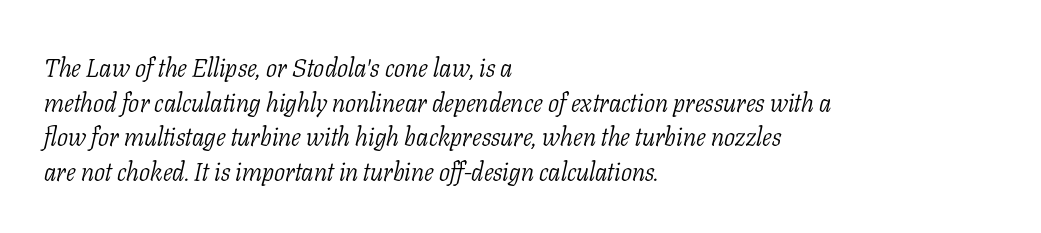
{"italic": "yes", "lean": "right", "slant_degrees": 11, "bold": "no", "underline": "no", "align": "left", "line_spacing": "normal", "line_spacing_ratio": 1.33, "letter_spacing": "normal", "letter_spacing_em": 0.0, "glyph_px": 26}
